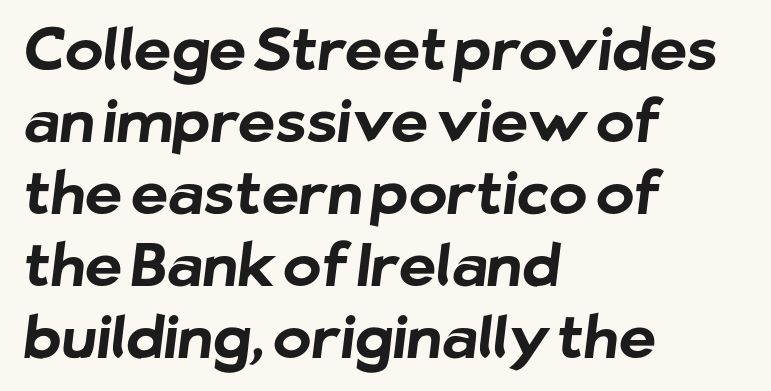
Compared with typical body copy, the letter spacing here is the same. Each letter keeps its own natural width here, so spacing adapts to shape. Emphasis by weight is at full strength: bold. The rag falls on the right side of this text block. Note: no serifs on the glyphs. The glyphs are unaccompanied by any horizontal stroke below them.
